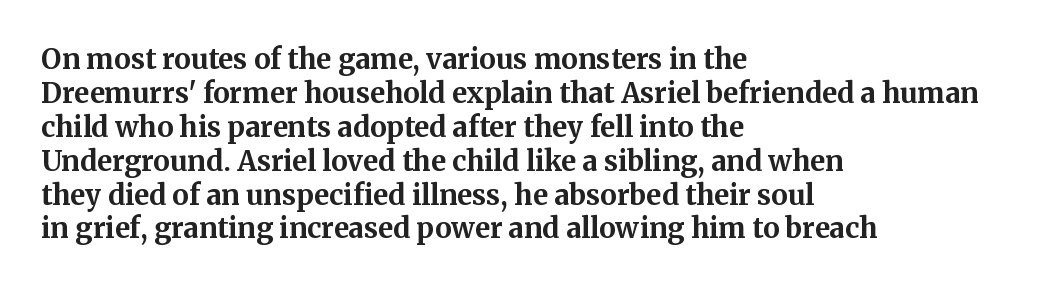
{"serif": "yes", "italic": "no", "bold": "yes", "weight": "bold", "width": "normal", "stroke_contrast": "medium", "x_height": "medium", "monospaced": "no", "underline": "no", "align": "left", "line_spacing_ratio": 1.21, "letter_spacing": "normal", "letter_spacing_em": 0.0, "glyph_px": 28}
